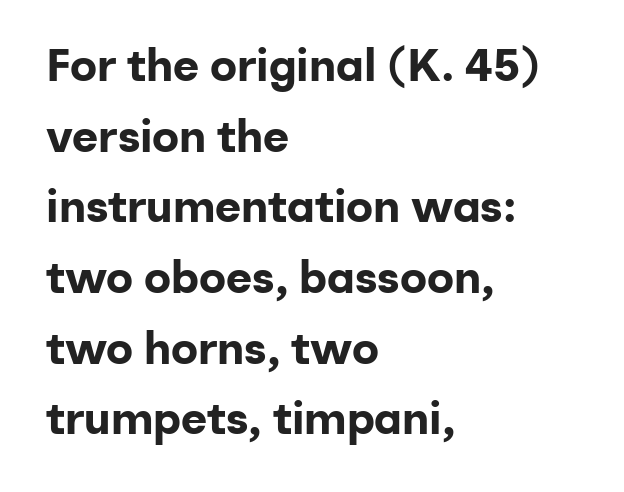
{"serif": "no", "italic": "no", "bold": "yes", "weight": "bold", "width": "normal", "stroke_contrast": "low", "x_height": "medium", "monospaced": "no", "underline": "no", "align": "left", "line_spacing": "normal", "line_spacing_ratio": 1.57, "letter_spacing": "normal", "letter_spacing_em": 0.0, "glyph_px": 45}
